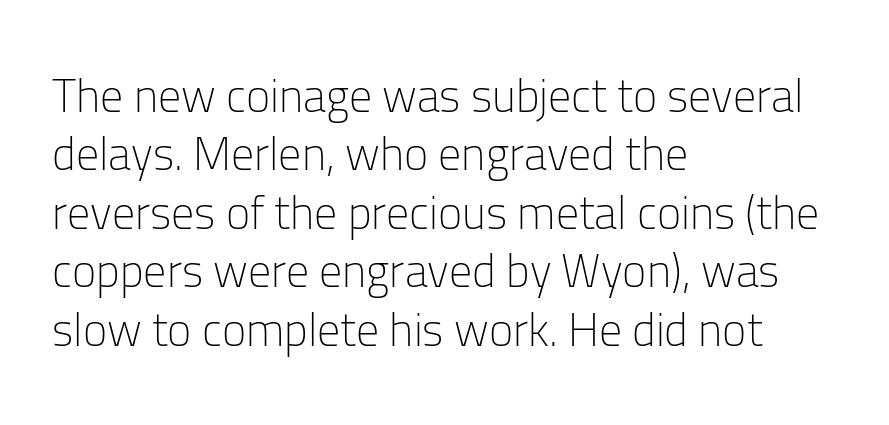
The image shows 46 px light sans-serif type, upright; set left-aligned, normal line spacing (1.27x), normal letter spacing, not underlined; low stroke contrast and a medium x-height.
